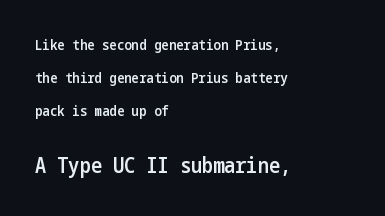
The image shows 21 px text type, upright; set left-aligned, loose line spacing (2.35x), normal letter spacing, not underlined; the second (bottom) block is 1.5x larger.
